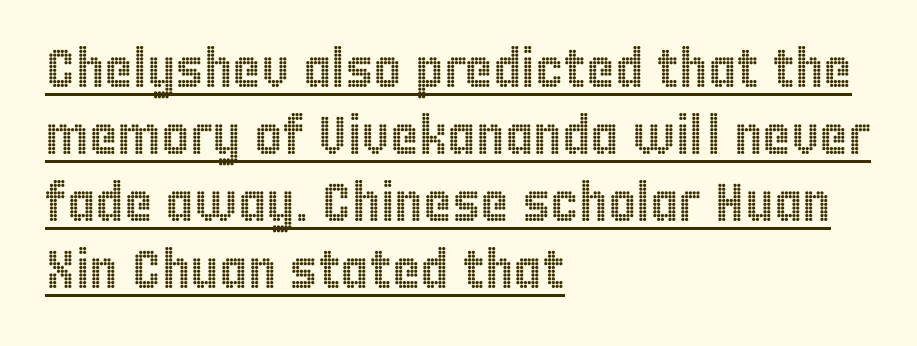
Q: Is the text italic (slanted)? A: No, it is upright.
Q: Is the text underlined? A: Yes.
Q: How is the paragraph aligned? A: Left-aligned.
Q: Is the spacing between letters normal or unusually wide? A: Normal.
Q: Width (condensed, normal, or wide)? A: Condensed.
Q: x-height? A: Large.
Q: Monospaced? A: No.
